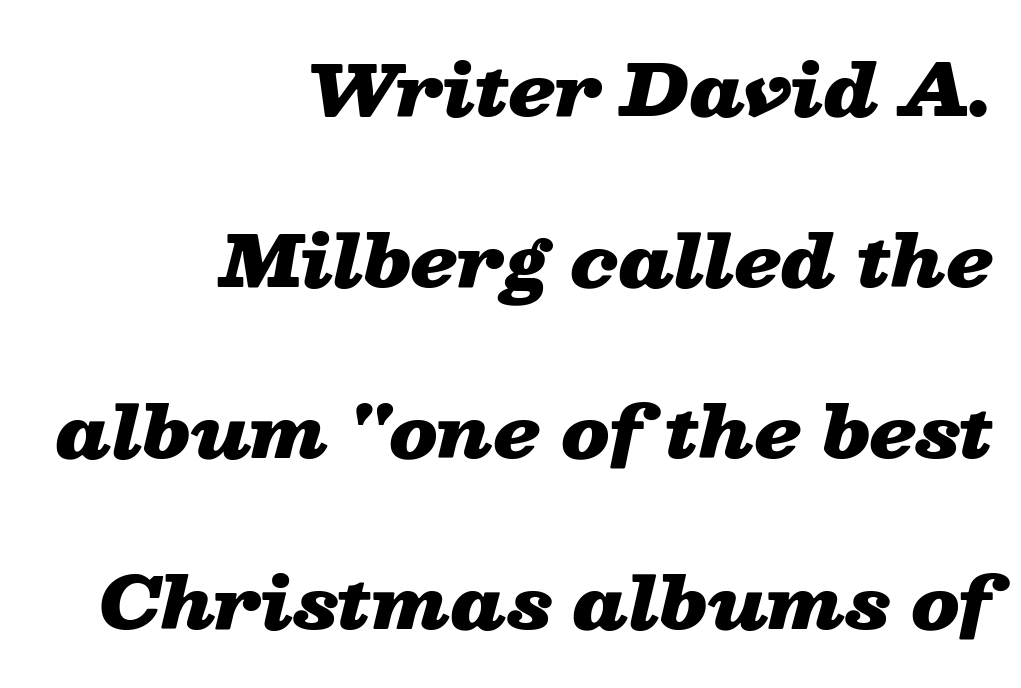
{"italic": "yes", "lean": "right", "slant_degrees": 13, "bold": "yes", "weight": "heavy", "width": "wide", "stroke_contrast": "low", "x_height": "medium", "monospaced": "no", "underline": "no", "align": "right", "line_spacing": "loose", "line_spacing_ratio": 2.41, "letter_spacing": "normal", "letter_spacing_em": 0.0, "glyph_px": 71}
